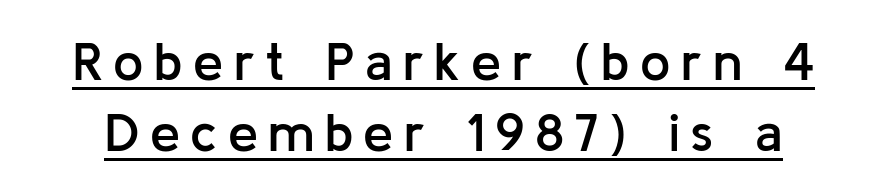
Q: Is the text bold? A: Semi-bold.
Q: Is the text italic (slanted)? A: No, it is upright.
Q: Is the typeface a serif or a sans-serif typeface? A: Sans-serif.
Q: Is the text underlined? A: Yes.
Q: Is the spacing between lines tight, normal or loose? A: Normal.
Q: Width (condensed, normal, or wide)? A: Normal.
Q: Stroke contrast? A: Low.
Q: x-height? A: Medium.
Q: Monospaced? A: No.
